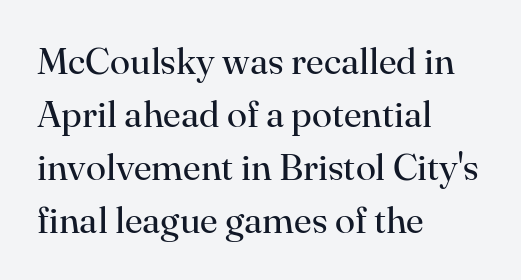
The image shows 37 px regular-weight serif type, upright; set left-aligned, normal line spacing (1.43x), normal letter spacing, not underlined; high stroke contrast and a small x-height.
